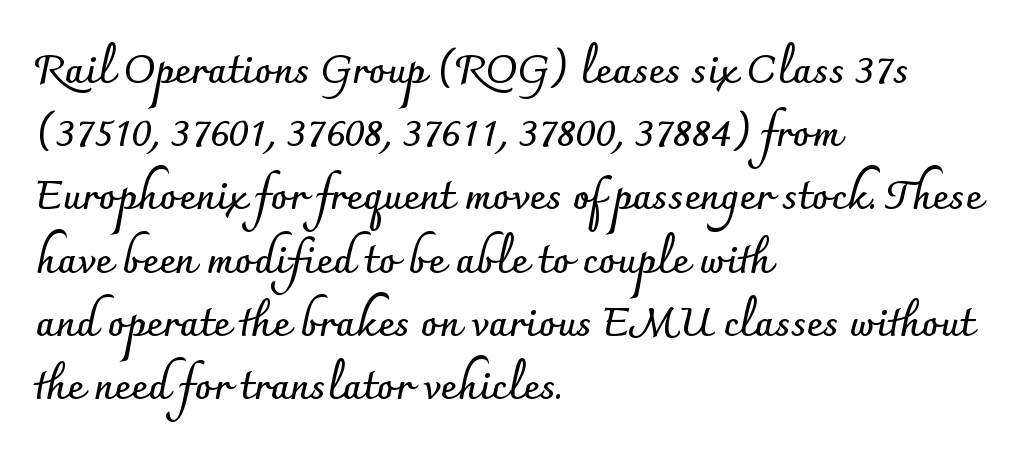
Q: Is the text bold? A: Yes.
Q: Is the text italic (slanted)? A: Yes.
Q: Is the typeface a serif or a sans-serif typeface? A: Sans-serif.
Q: Is the text underlined? A: No.
Q: How is the paragraph aligned? A: Left-aligned.
Q: Is the spacing between letters normal or unusually wide? A: Normal.
Q: Is the spacing between lines tight, normal or loose? A: Normal.
Q: Width (condensed, normal, or wide)? A: Normal.
Q: Stroke contrast? A: Low.
Q: x-height? A: Small.
Q: Monospaced? A: No.
